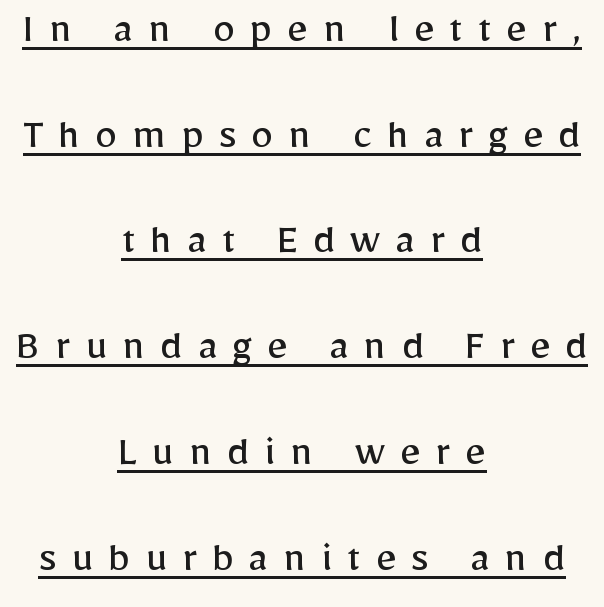
The image shows 45 px regular-weight sans-serif type, upright; set centered, loose line spacing (2.35x), unusually wide letter spacing (+0.33 em), underlined; low stroke contrast and a medium x-height.
